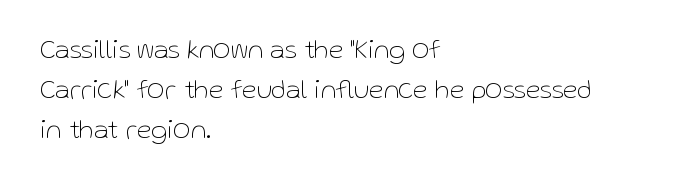
The image shows 27 px text type, upright; set left-aligned, normal line spacing (1.48x), normal letter spacing, not underlined.
